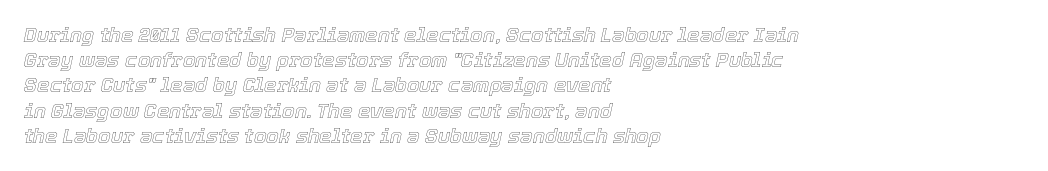
Q: Is the text italic (slanted)? A: Yes, it leans right by about 12 degrees.
Q: Is the text underlined? A: No.
Q: How is the paragraph aligned? A: Left-aligned.
Q: Is the spacing between letters normal or unusually wide? A: Normal.
Q: Is the spacing between lines tight, normal or loose? A: Normal.
